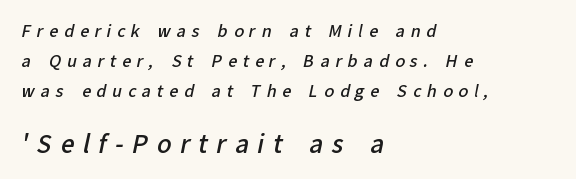
The image shows 24 px text type; set left-aligned, line spacing 1.88x, unusually wide letter spacing (+0.36 em), not underlined; the second (bottom) block is 1.5x larger.
